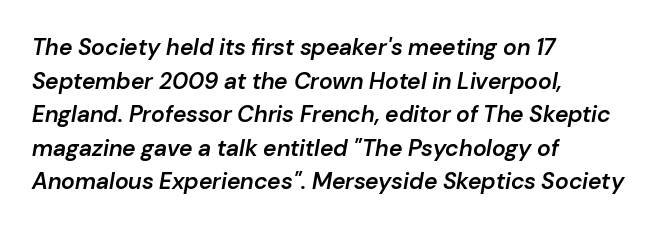
The image shows 23 px text type, italic (leaning right); set left-aligned, normal line spacing (1.46x), normal letter spacing, not underlined.
